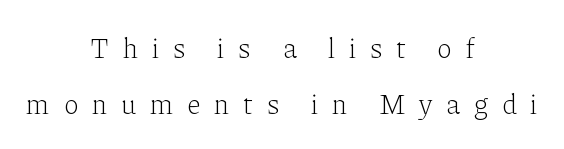
Beneath every word, the page is bare. Each word looks stretched out because of the extra space between its letters. Both edges are ragged and mirror each other, which tells us the setting is centered. The cut favours lightness, reaching ordinary text weight at its darkest.
